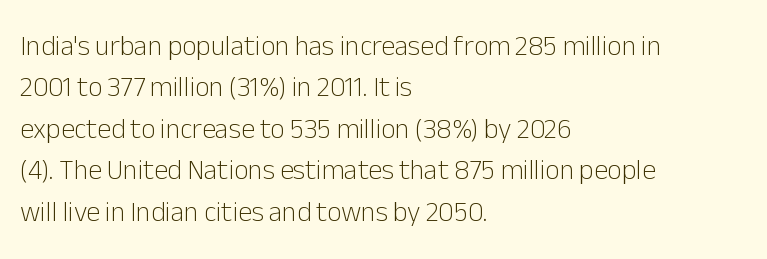
Q: Is the text bold? A: No.
Q: Is the text italic (slanted)? A: No, it is upright.
Q: Is the typeface a serif or a sans-serif typeface? A: Sans-serif.
Q: Is the text underlined? A: No.
Q: How is the paragraph aligned? A: Left-aligned.
Q: Is the spacing between letters normal or unusually wide? A: Normal.
Q: Is the spacing between lines tight, normal or loose? A: Normal.
Q: Width (condensed, normal, or wide)? A: Normal.
Q: Stroke contrast? A: Low.
Q: x-height? A: Medium.
Q: Monospaced? A: No.
